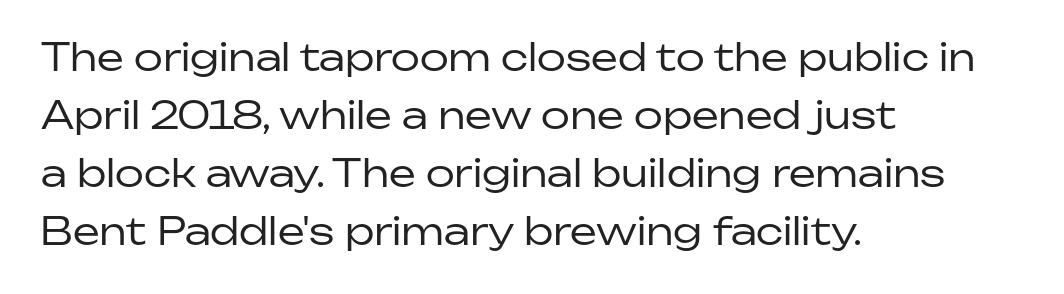
The lines in this sample share a left origin and differ only in where they stop. The face used here is a sans, in the tradition of grotesques and geometrics. This sample has the flowing, uneven cadence of proportional lettering. The strokes carry an ordinary text weight at most. The rows are spaced the way most documents space them.
